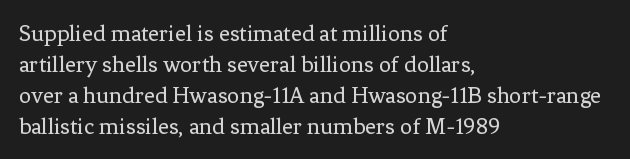
Q: Is the text bold? A: No.
Q: Is the text italic (slanted)? A: No, it is upright.
Q: Is the text underlined? A: No.
Q: How is the paragraph aligned? A: Left-aligned.
Q: Is the spacing between letters normal or unusually wide? A: Normal.
Q: Is the spacing between lines tight, normal or loose? A: Normal.
